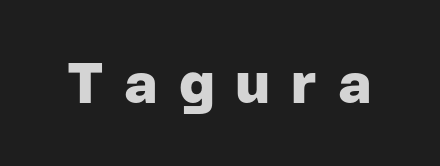
{"serif": "no", "italic": "no", "bold": "yes", "weight": "heavy", "width": "normal", "stroke_contrast": "low", "x_height": "medium", "monospaced": "no", "underline": "no", "letter_spacing": "wide", "letter_spacing_em": 0.38, "glyph_px": 56}
